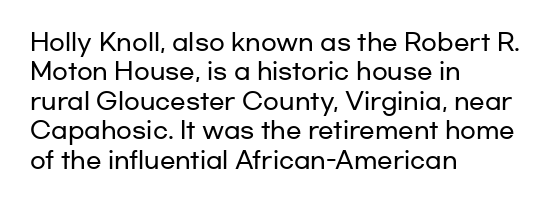
Q: Is the text italic (slanted)? A: No, it is upright.
Q: Is the text underlined? A: No.
Q: How is the paragraph aligned? A: Left-aligned.
Q: Is the spacing between letters normal or unusually wide? A: Normal.
Q: Is the spacing between lines tight, normal or loose? A: Normal.
